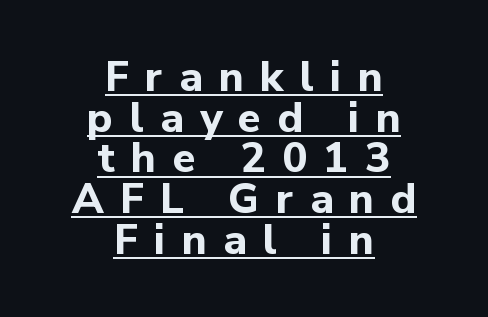
{"serif": "no", "italic": "no", "bold": "yes", "weight": "bold", "width": "normal", "stroke_contrast": "low", "x_height": "medium", "monospaced": "no", "underline": "yes", "align": "center", "line_spacing": "tight", "line_spacing_ratio": 0.97, "letter_spacing": "wide", "letter_spacing_em": 0.39, "glyph_px": 42}
